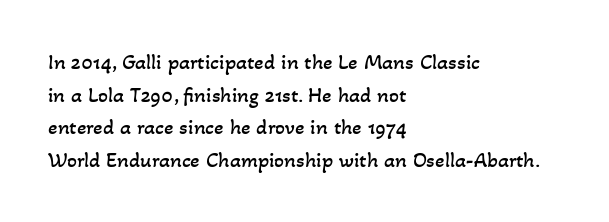
You could call the tracking neutral — neither tight nor loose. Counters stay open thanks to moderate or lighter strokes. Compared with typical paragraphs, the rows here are spaced about the same. Plain, unruled lines of type.
